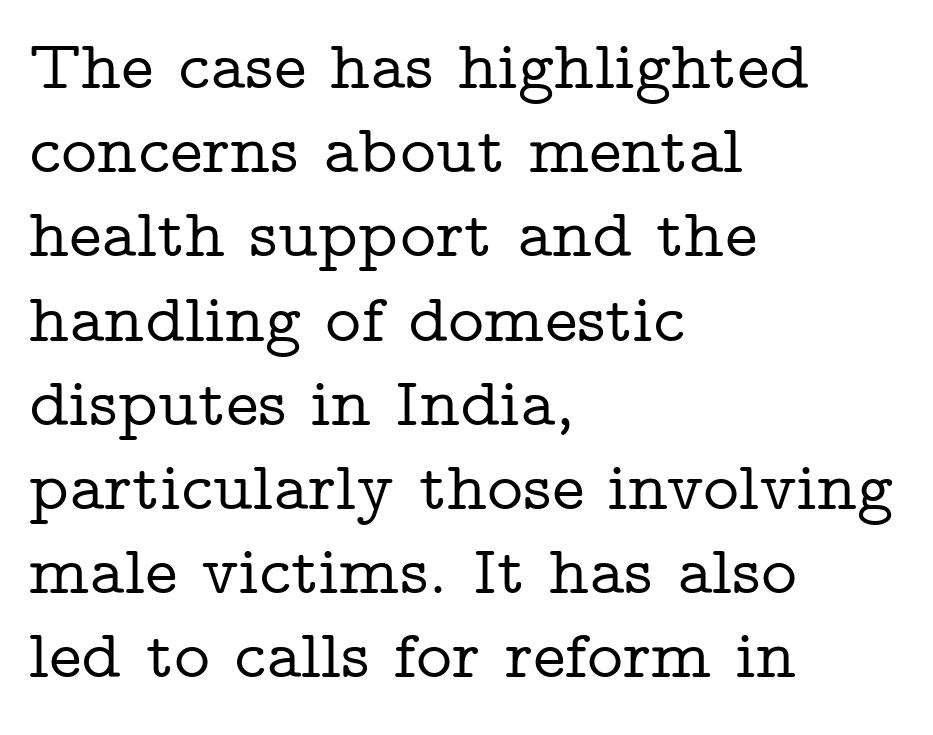
Q: Is the text italic (slanted)? A: No, it is upright.
Q: Is the typeface a serif or a sans-serif typeface? A: Serif.
Q: Is the text underlined? A: No.
Q: How is the paragraph aligned? A: Left-aligned.
Q: Is the spacing between letters normal or unusually wide? A: Normal.
Q: Width (condensed, normal, or wide)? A: Wide.
Q: Stroke contrast? A: Low.
Q: x-height? A: Medium.
Q: Monospaced? A: No.
